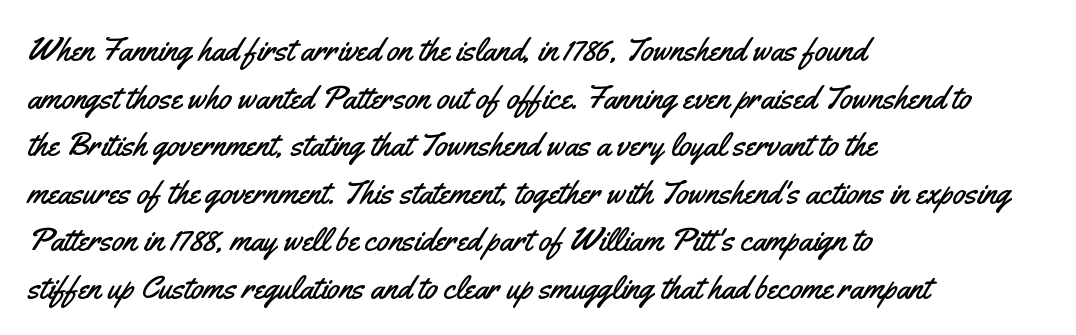
Horizontal alignment here is leftward, the default for most running prose. The face used here is rendered with its standard letterfit. Spacing verdict: proportional, widths tailored to each character. Notice how descenders clear the ascenders below comfortably — that's standard leading.
